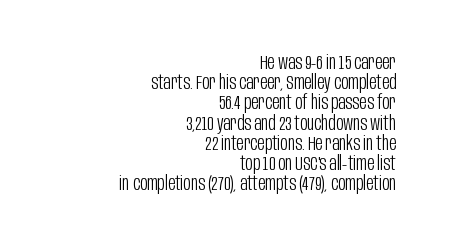
{"italic": "no", "bold": "no", "underline": "no", "align": "right", "line_spacing": "tight", "line_spacing_ratio": 1.01, "letter_spacing": "normal", "letter_spacing_em": 0.0, "glyph_px": 20}
